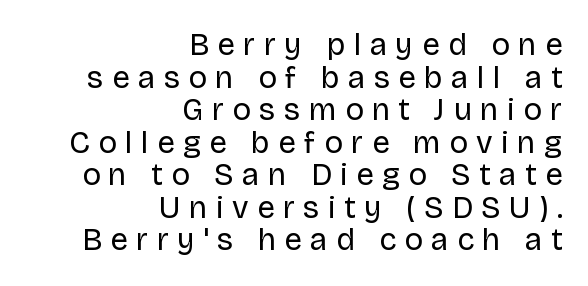
Q: Is the text bold? A: No.
Q: Is the text italic (slanted)? A: No, it is upright.
Q: Is the typeface a serif or a sans-serif typeface? A: Sans-serif.
Q: Is the text underlined? A: No.
Q: How is the paragraph aligned? A: Right-aligned.
Q: Is the spacing between letters normal or unusually wide? A: Unusually wide.
Q: Is the spacing between lines tight, normal or loose? A: Tight.
Q: Width (condensed, normal, or wide)? A: Normal.
Q: Stroke contrast? A: Low.
Q: x-height? A: Large.
Q: Monospaced? A: No.
